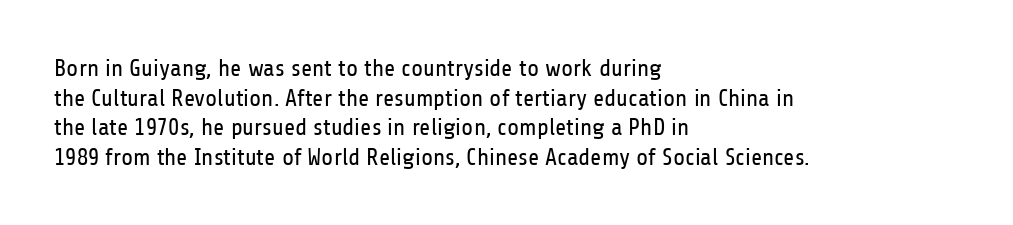
The image shows 24 px text type, upright; set left-aligned, line spacing 1.23x, normal letter spacing, not underlined.
